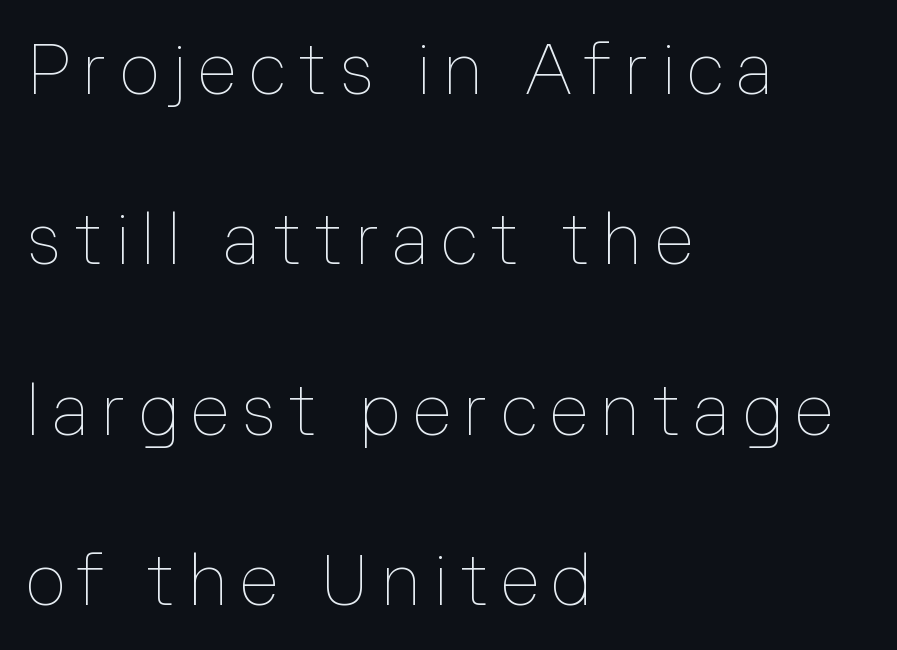
{"italic": "no", "bold": "no", "weight": "thin", "width": "normal", "stroke_contrast": "low", "x_height": "medium", "monospaced": "no", "underline": "no", "align": "left", "line_spacing": "loose", "line_spacing_ratio": 2.4, "glyph_px": 71}
